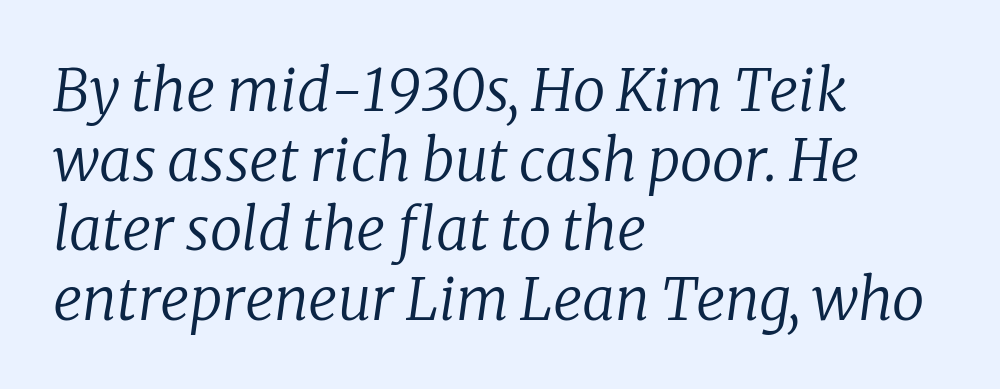
Q: Is the text bold? A: No.
Q: Is the text italic (slanted)? A: Yes, it leans right by about 8 degrees.
Q: Is the typeface a serif or a sans-serif typeface? A: Serif.
Q: Is the text underlined? A: No.
Q: How is the paragraph aligned? A: Left-aligned.
Q: Is the spacing between letters normal or unusually wide? A: Normal.
Q: Width (condensed, normal, or wide)? A: Normal.
Q: Stroke contrast? A: Low.
Q: x-height? A: Medium.
Q: Monospaced? A: No.
